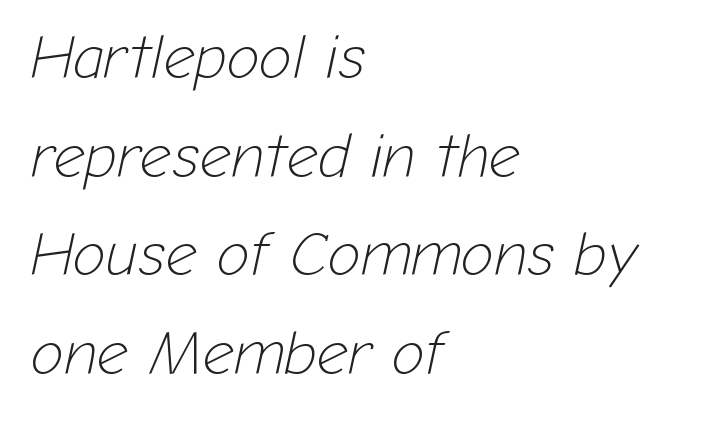
Q: Is the text bold? A: No.
Q: Is the text italic (slanted)? A: Yes, it leans right by about 12 degrees.
Q: Is the text underlined? A: No.
Q: How is the paragraph aligned? A: Left-aligned.
Q: Is the spacing between letters normal or unusually wide? A: Normal.
Q: Is the spacing between lines tight, normal or loose? A: Normal.
Q: Width (condensed, normal, or wide)? A: Normal.
Q: Stroke contrast? A: Low.
Q: x-height? A: Medium.
Q: Monospaced? A: No.
